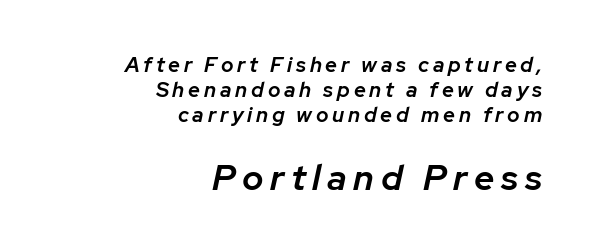
Small over large — that's the arrangement of the two blocks here. The passage is arranged like a letterhead date or caption credit — flush right. An italicized treatment has been applied to the whole sample. Decoration check: the copy has no underline.
